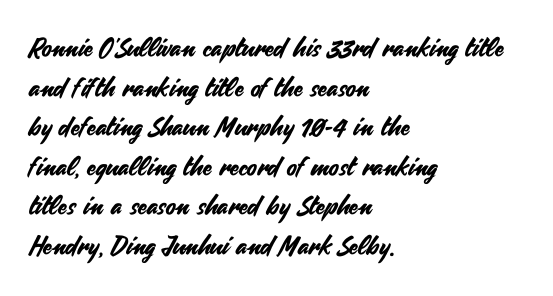
The image shows 26 px text type; set left-aligned, normal line spacing (1.52x), normal letter spacing, not underlined.
